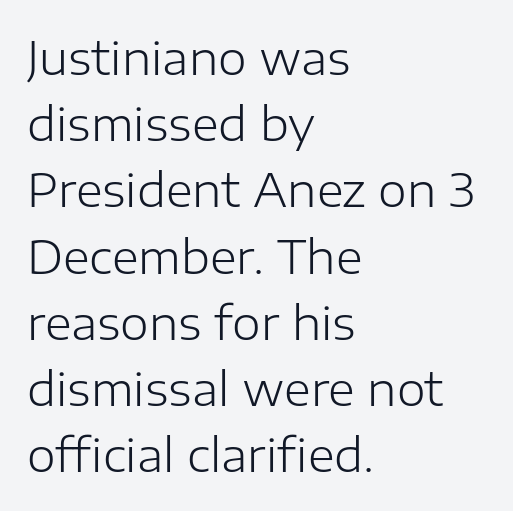
This sample uses an upright cut, with every glyph sitting square on the baseline. Letterform terminals end flat and unadorned throughout the passage. Stems here are at most as thick as an everyday book face. Note the varied advance widths — an 'i' is clearly narrower than an 'm'. Alignment: flush left.
